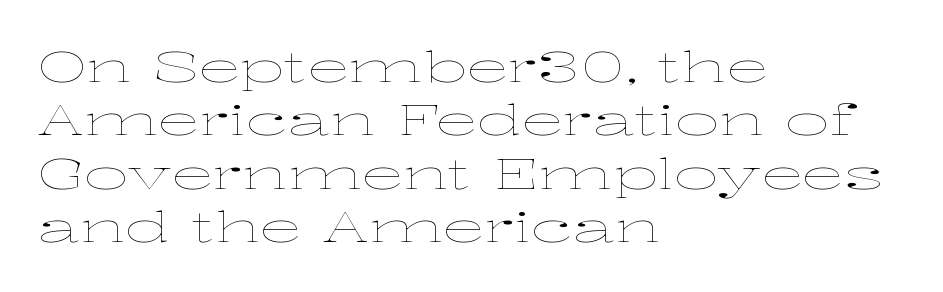
Q: Is the text bold? A: No.
Q: Is the text italic (slanted)? A: No, it is upright.
Q: Is the text underlined? A: No.
Q: How is the paragraph aligned? A: Left-aligned.
Q: Is the spacing between letters normal or unusually wide? A: Normal.
Q: Width (condensed, normal, or wide)? A: Wide.
Q: Stroke contrast? A: Low.
Q: x-height? A: Medium.
Q: Monospaced? A: No.
